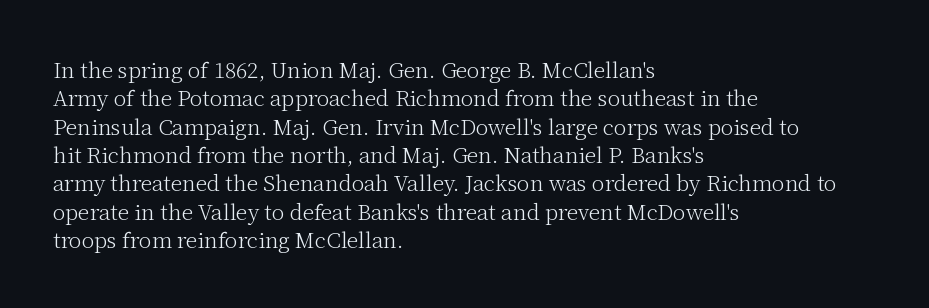
{"italic": "no", "bold": "no", "underline": "no", "align": "left", "line_spacing": "normal", "line_spacing_ratio": 1.35, "letter_spacing": "normal", "letter_spacing_em": 0.0, "glyph_px": 21}
